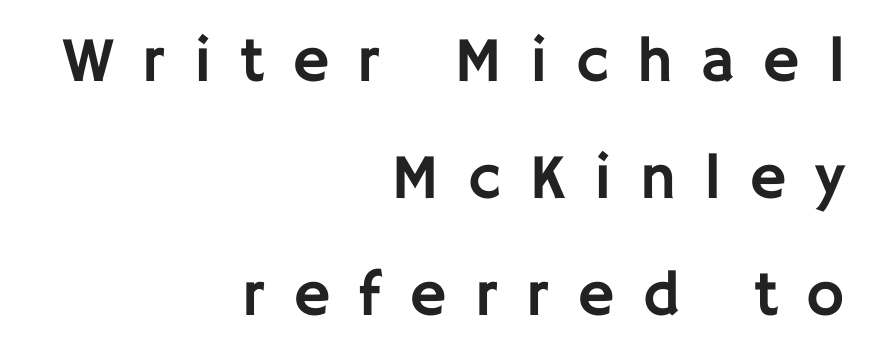
{"serif": "no", "italic": "no", "width": "normal", "stroke_contrast": "low", "x_height": "large", "monospaced": "no", "underline": "no", "align": "right", "line_spacing_ratio": 1.83, "letter_spacing": "wide", "letter_spacing_em": 0.44, "glyph_px": 64}
